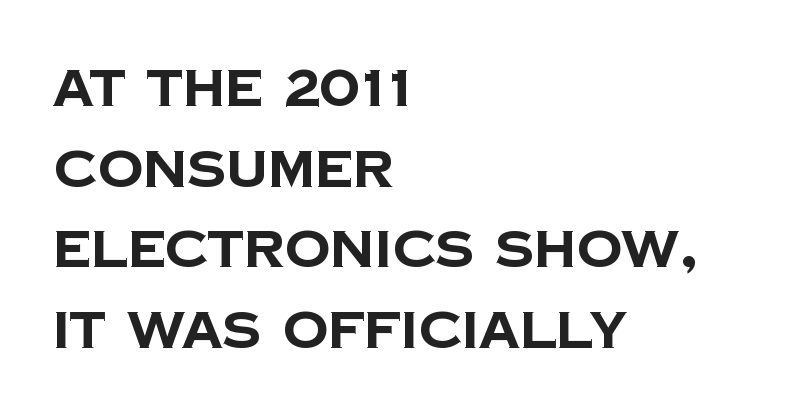
{"serif": "no", "bold": "yes", "weight": "bold", "width": "normal", "stroke_contrast": "low", "x_height": "large", "monospaced": "no", "underline": "no", "align": "left", "line_spacing": "normal", "line_spacing_ratio": 1.58, "letter_spacing": "normal", "letter_spacing_em": 0.0, "glyph_px": 51}
